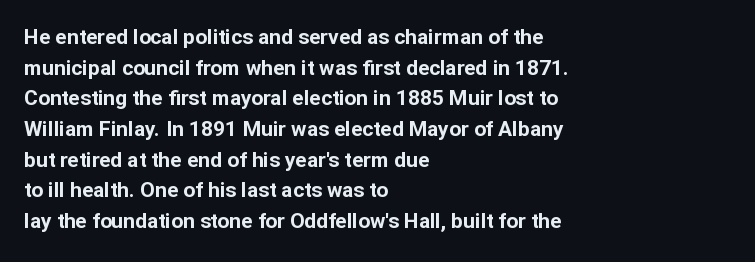
The image shows 21 px bold type, upright; set left-aligned, normal line spacing (1.46x), normal letter spacing, not underlined.
